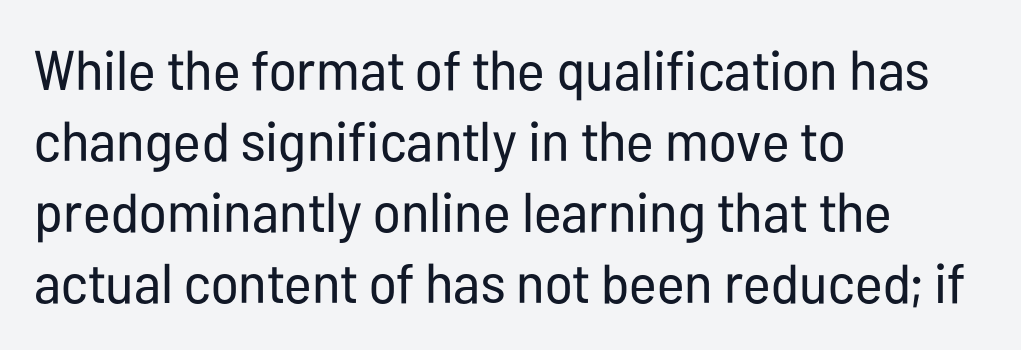
The image shows 56 px regular-weight, condensed sans-serif type, upright; set left-aligned, normal line spacing (1.27x), normal letter spacing, not underlined; low stroke contrast and a medium x-height.
